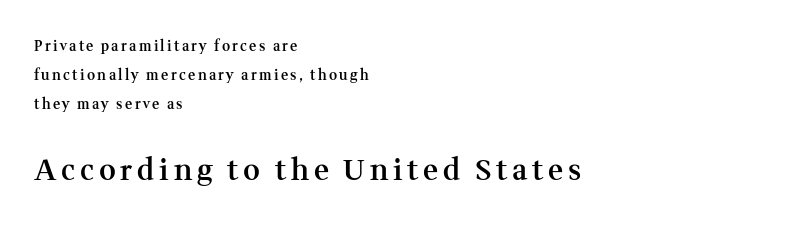
The foot of each line stays bare and open. Is this a fixed-width face? No — the glyphs have proportional, varying widths. The lower block of text is set noticeably larger than the block above it. Posture: upright roman. This is the in-between weight designers call semibold or demi. The passage shown stacks its lines with a broad gap.
